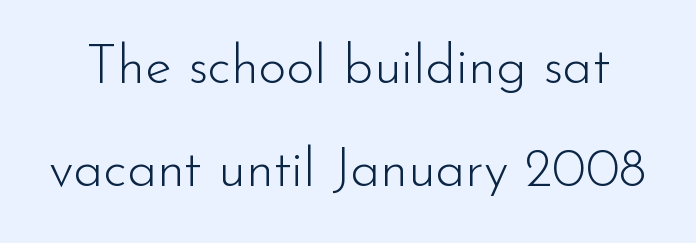
The image shows 54 px light sans-serif type, upright; set loose line spacing (1.91x), normal letter spacing, not underlined; low stroke contrast and a small x-height.
